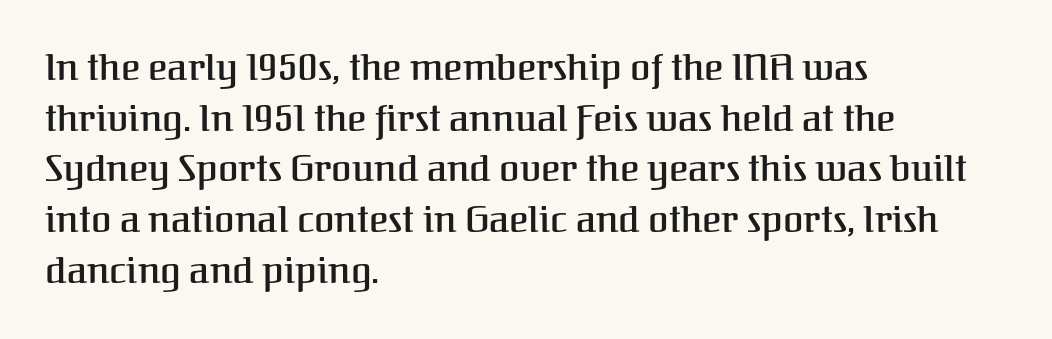
Q: Is the text italic (slanted)? A: No, it is upright.
Q: Is the typeface a serif or a sans-serif typeface? A: Serif.
Q: Is the text underlined? A: No.
Q: How is the paragraph aligned? A: Left-aligned.
Q: Is the spacing between letters normal or unusually wide? A: Normal.
Q: Is the spacing between lines tight, normal or loose? A: Normal.
Q: Width (condensed, normal, or wide)? A: Normal.
Q: Stroke contrast? A: Medium.
Q: x-height? A: Medium.
Q: Monospaced? A: No.
